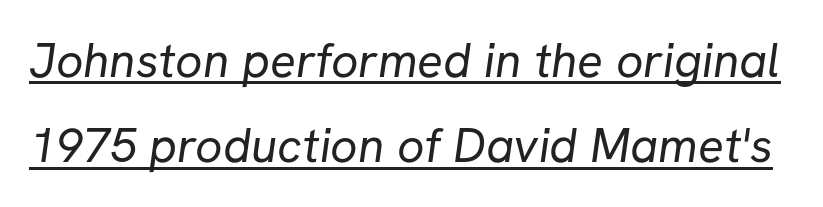
Every word sits above its own underline. Regarding serifs, this sample does without them. A quiet, ordinary-to-light weight characterises the typeface. Looks like regular typesetting: each glyph gets only the width it needs. Does extra space separate the letters? No, they use regular spacing.
